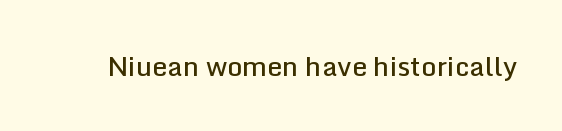
Honestly, the letter spacing is just normal — you wouldn't notice it. Only glyphs here, with clear space below each row. The typography opts for an upright posture over an oblique one. Set as a demibold, roughly 600 on the weight scale.
